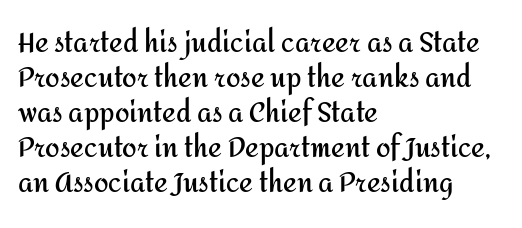
Spacing between characters is what you'd get straight out of the box. If you drew a line through each stem, it would be perfectly vertical. Which margin do the lines hug? The left one — the right edge is uneven. Leading: standard. Is the type bold? Yes — the strokes are clearly thick and heavy.
